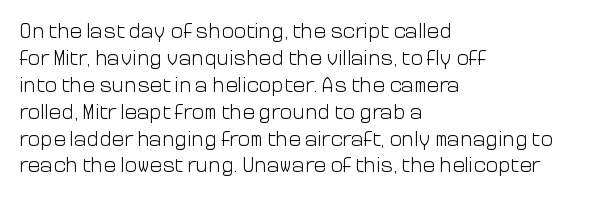
These lines keep a tight, regular rhythm from letter to letter. The rows are spaced the way most documents space them. Nothing heavy about these letters — not bold at all. A roman cut, with each character standing at attention. Check under the words: just untouched page. All the whitespace from short lines collects on the right.
